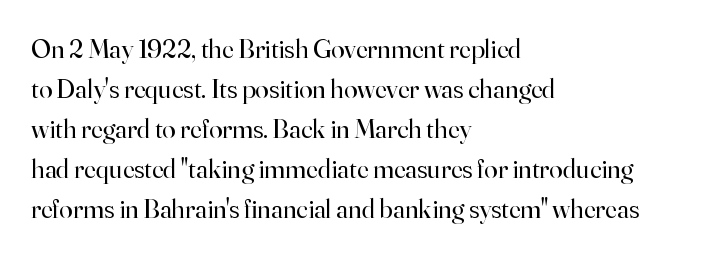
Q: Is the text bold? A: No.
Q: Is the text italic (slanted)? A: No, it is upright.
Q: Is the text underlined? A: No.
Q: How is the paragraph aligned? A: Left-aligned.
Q: Is the spacing between letters normal or unusually wide? A: Normal.
Q: Is the spacing between lines tight, normal or loose? A: Normal.
